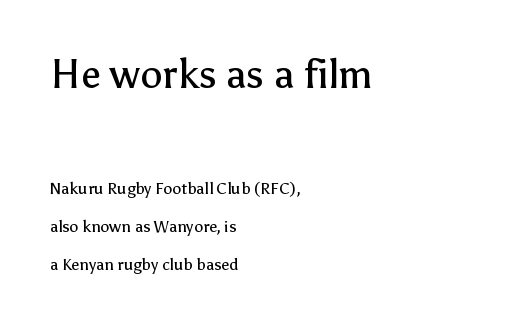
{"serif": "no", "italic": "no", "bold": "no", "weight": "regular", "width": "normal", "stroke_contrast": "low", "x_height": "medium", "monospaced": "no", "underline": "no", "align": "left", "line_spacing": "loose", "line_spacing_ratio": 2.39, "letter_spacing": "normal", "letter_spacing_em": 0.0, "larger_block": "first", "size_ratio": 2.5, "glyph_px": 40}
